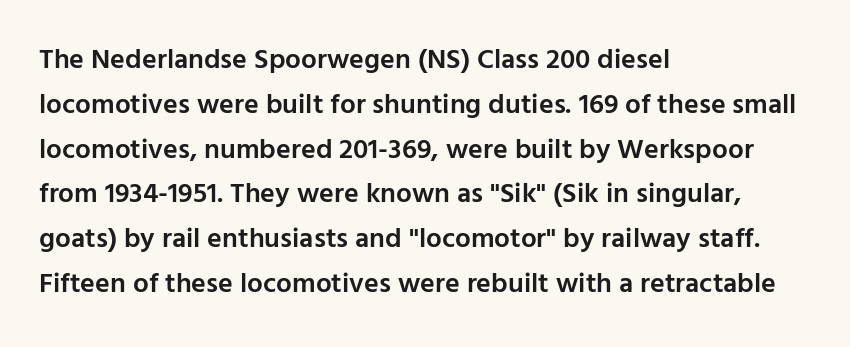
The image shows 28 px semibold sans-serif type, upright; set left-aligned, normal line spacing (1.6x), normal letter spacing, not underlined; low stroke contrast and a medium x-height.
